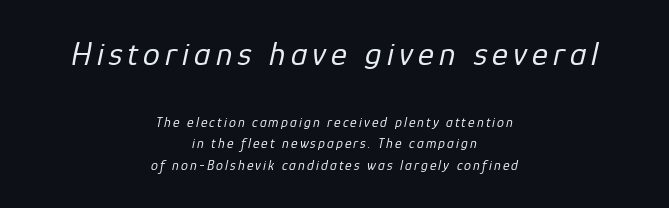
Q: Is the text bold? A: No.
Q: Is the text italic (slanted)? A: Yes, it leans right by about 12 degrees.
Q: Is the text underlined? A: No.
Q: How is the paragraph aligned? A: Centered.
Q: Is the spacing between lines tight, normal or loose? A: Normal.
Q: Which block of text is set in a larger size, the first (top) or the second (bottom)? A: The first (top) one.
Q: Width (condensed, normal, or wide)? A: Normal.
Q: Stroke contrast? A: Low.
Q: x-height? A: Medium.
Q: Monospaced? A: No.
